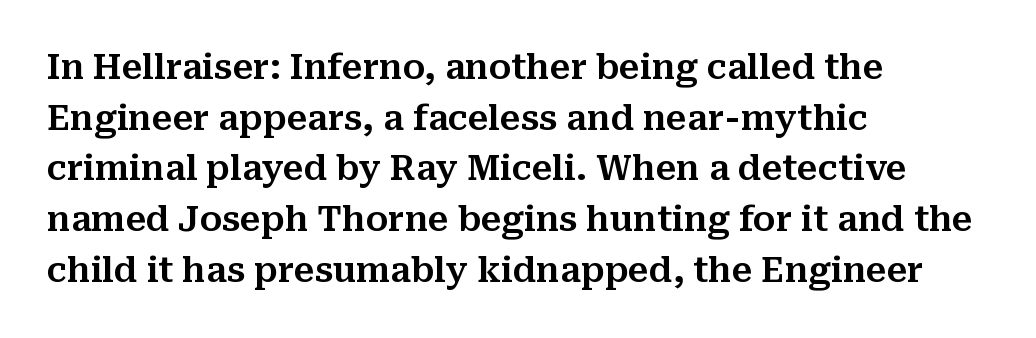
The image shows 34 px serif type, upright; set left-aligned, normal line spacing (1.49x), normal letter spacing, not underlined; medium stroke contrast and a medium x-height.
